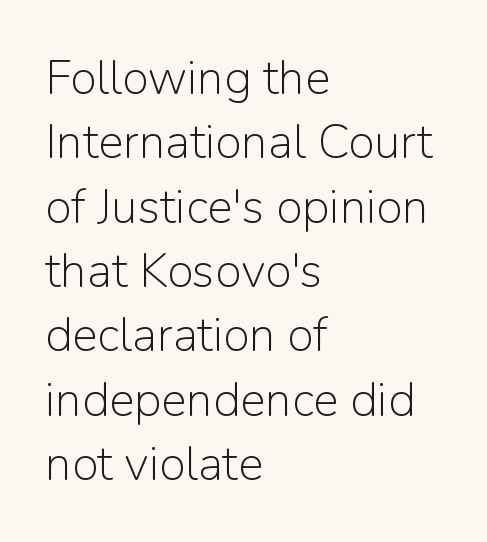
{"serif": "no", "italic": "no", "bold": "no", "weight": "light", "width": "normal", "stroke_contrast": "low", "x_height": "medium", "monospaced": "no", "underline": "no", "align": "left", "line_spacing": "normal", "line_spacing_ratio": 1.34, "letter_spacing": "normal", "letter_spacing_em": 0.0, "glyph_px": 48}
